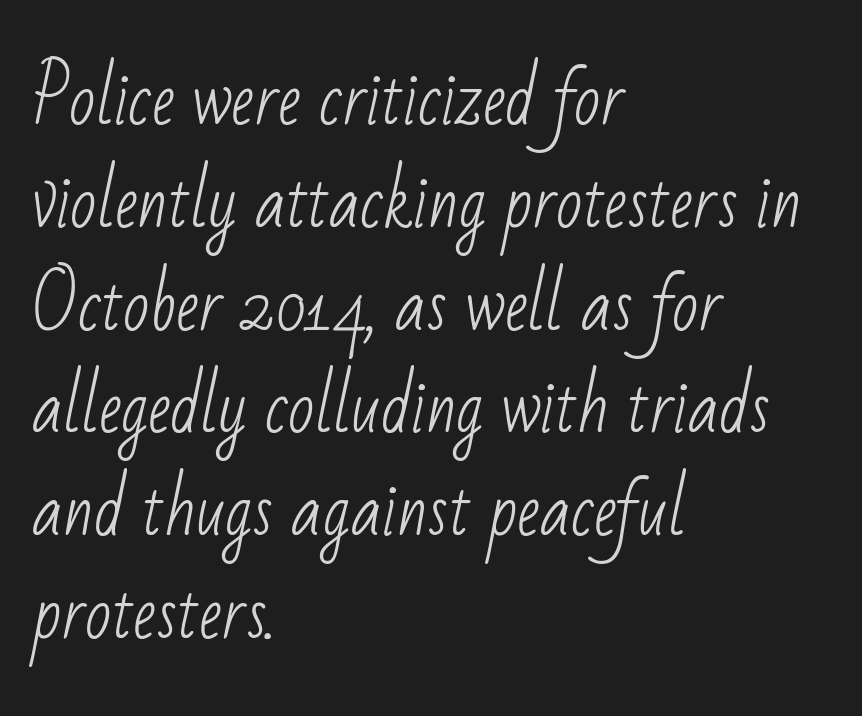
{"serif": "no", "bold": "no", "weight": "light", "width": "condensed", "stroke_contrast": "low", "x_height": "small", "monospaced": "no", "underline": "no", "align": "left", "line_spacing": "normal", "line_spacing_ratio": 1.49, "letter_spacing": "normal", "letter_spacing_em": 0.0, "glyph_px": 69}
